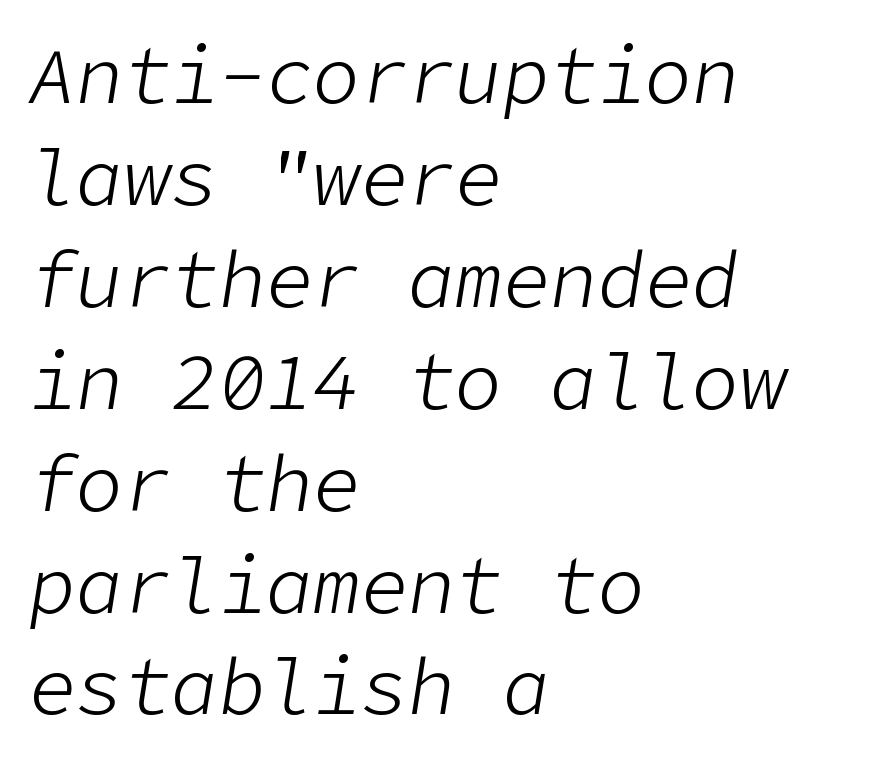
The specimen reads as italic at a glance. Leading matches the norm, producing a regular column. Where is the straight margin? On the left. The foot of each line stays bare and open. You could call the tracking neutral — neither tight nor loose.
